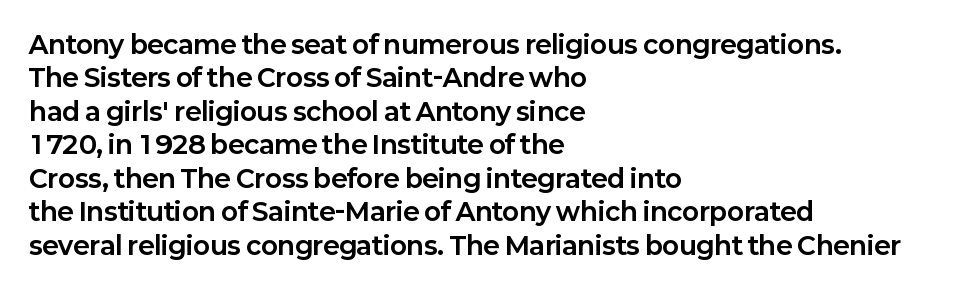
The image shows 25 px bold type, upright; set left-aligned, normal line spacing (1.34x), normal letter spacing, not underlined.
